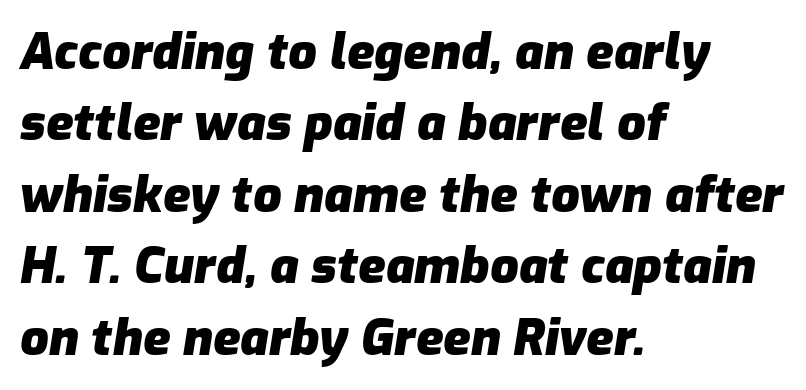
Q: Is the text bold? A: Yes.
Q: Is the text italic (slanted)? A: Yes, it leans right by about 9 degrees.
Q: Is the text underlined? A: No.
Q: How is the paragraph aligned? A: Left-aligned.
Q: Is the spacing between letters normal or unusually wide? A: Normal.
Q: Is the spacing between lines tight, normal or loose? A: Normal.
Q: Width (condensed, normal, or wide)? A: Normal.
Q: Stroke contrast? A: Low.
Q: x-height? A: Medium.
Q: Monospaced? A: No.
